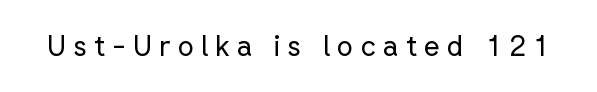
Q: Is the text bold? A: No.
Q: Is the text italic (slanted)? A: No, it is upright.
Q: Is the typeface a serif or a sans-serif typeface? A: Sans-serif.
Q: Is the text underlined? A: No.
Q: Is the spacing between letters normal or unusually wide? A: Unusually wide.
Q: Width (condensed, normal, or wide)? A: Normal.
Q: Stroke contrast? A: Low.
Q: x-height? A: Medium.
Q: Monospaced? A: No.
